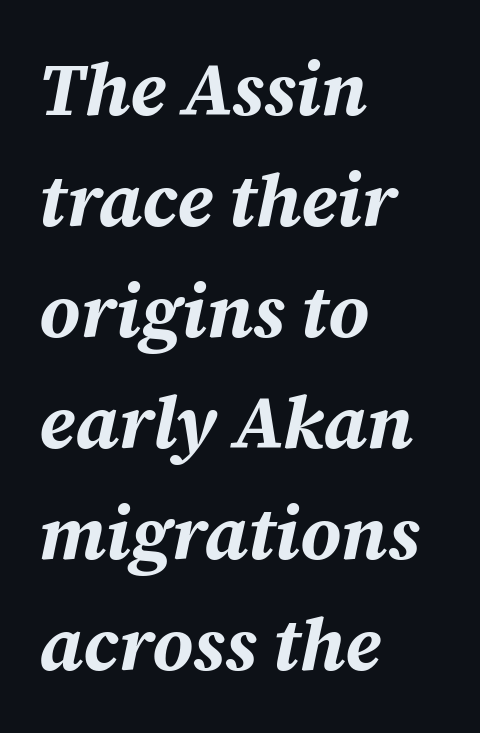
Caption: bold face, heavy strokes. Bare-footed words on every line. Teacher's note: observe the even left margin — that is flush-left alignment. The face used here has a pronounced slope to its letters. Leading matches the norm, producing a regular column. Students, note that the glyphs here touch the page at normal intervals.
